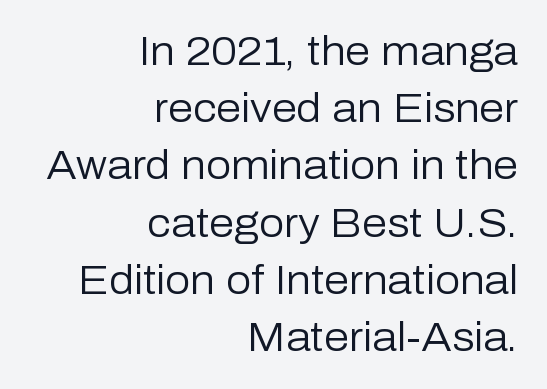
Q: Is the text bold? A: No.
Q: Is the text italic (slanted)? A: No, it is upright.
Q: Is the typeface a serif or a sans-serif typeface? A: Sans-serif.
Q: Is the text underlined? A: No.
Q: How is the paragraph aligned? A: Right-aligned.
Q: Is the spacing between letters normal or unusually wide? A: Normal.
Q: Is the spacing between lines tight, normal or loose? A: Normal.
Q: Width (condensed, normal, or wide)? A: Normal.
Q: Stroke contrast? A: Low.
Q: x-height? A: Medium.
Q: Monospaced? A: No.
